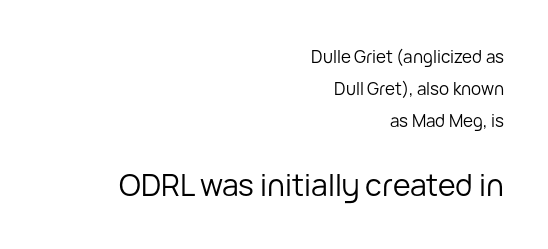
{"serif": "no", "italic": "no", "bold": "no", "weight": "regular", "width": "normal", "stroke_contrast": "low", "x_height": "medium", "monospaced": "no", "underline": "no", "align": "right", "line_spacing_ratio": 1.88, "letter_spacing": "normal", "letter_spacing_em": 0.0, "larger_block": "second", "size_ratio": 1.76, "glyph_px": 30}
